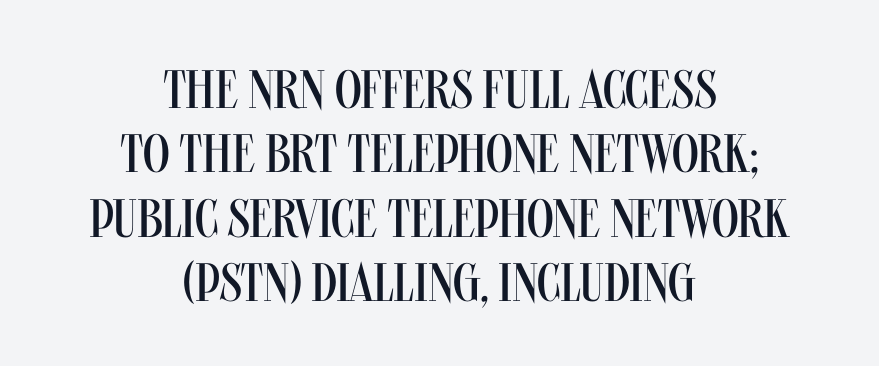
{"serif": "no", "italic": "no", "bold": "no", "weight": "regular", "width": "condensed", "stroke_contrast": "medium", "x_height": "large", "monospaced": "no", "underline": "no", "align": "center", "line_spacing_ratio": 1.19, "letter_spacing": "normal", "letter_spacing_em": 0.0, "glyph_px": 54}
